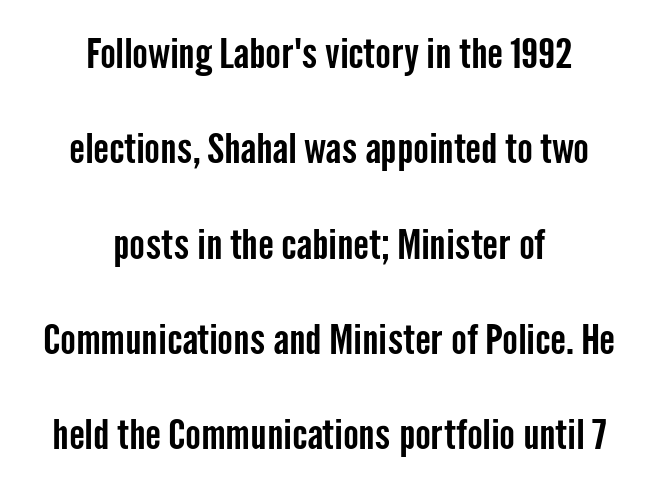
The image shows 42 px condensed sans-serif type, upright; set centered, loose line spacing (2.27x), normal letter spacing, not underlined; low stroke contrast and a medium x-height.
